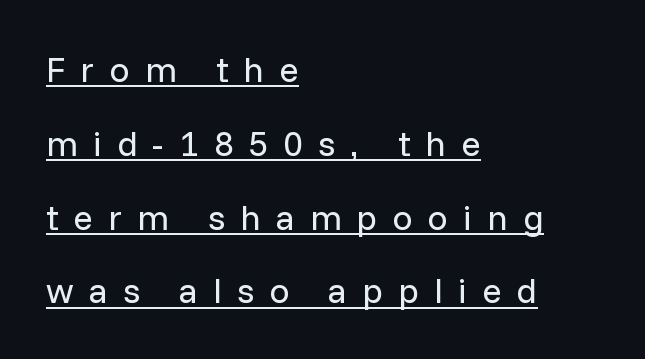
The lettering is marked with a stroke running underneath it. Think of a printed novel: that variable character pitch is what you see here. The letters are spread apart with noticeably loose tracking. No italicization has been applied; the sample stays upright. Alignment: flush left. Whoever set this chose breathing room over compactness in the vertical rhythm.
